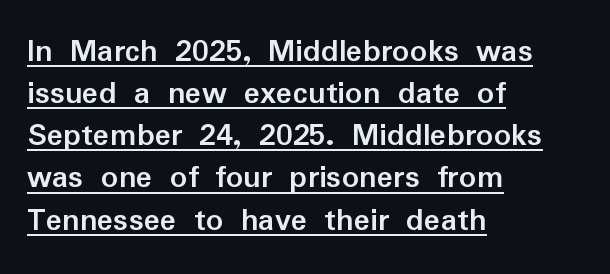
The passage shown has conventional tracking throughout. This sample is left-justified, so line endings fall wherever the words run out. You can tell from the bare stems that sans-serif type was used. Here the designer chose a conventional face with non-uniform glyph widths. Underlining? Definitely there. Notice how thick the strokes are: this is what a full bold looks like.
